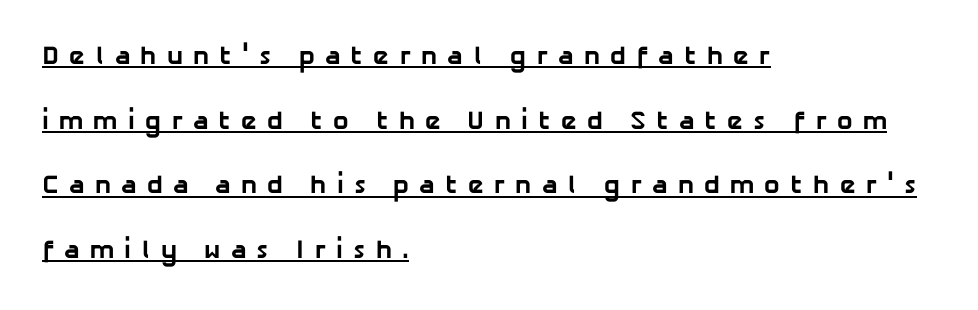
Airy leading. This is underlined copy, the kind a proofreader might mark for attention. Spacing between characters has been opened up far beyond the box default. One-word summary of the alignment: left. The sample has been set heavy, in full bold.
